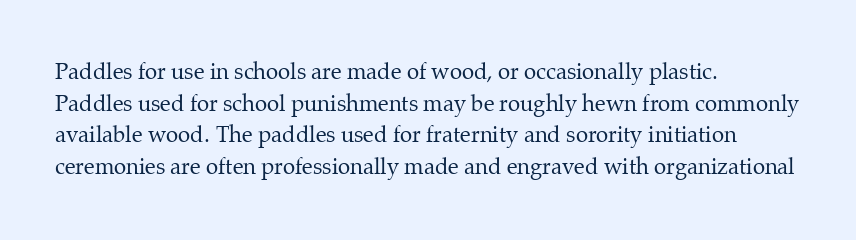
Q: Is the text bold? A: No.
Q: Is the text italic (slanted)? A: No, it is upright.
Q: Is the text underlined? A: No.
Q: How is the paragraph aligned? A: Left-aligned.
Q: Is the spacing between letters normal or unusually wide? A: Normal.
Q: Is the spacing between lines tight, normal or loose? A: Normal.
